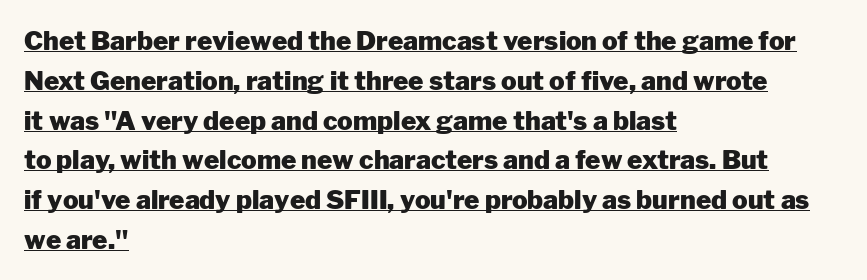
Each new line begins a customary step beneath the previous one. Underlined type. This sample uses plain, unmodified letter spacing. Every letter is thick-stroked: bold, no question. The text block is weighted toward the left margin, trailing off unevenly rightward.
